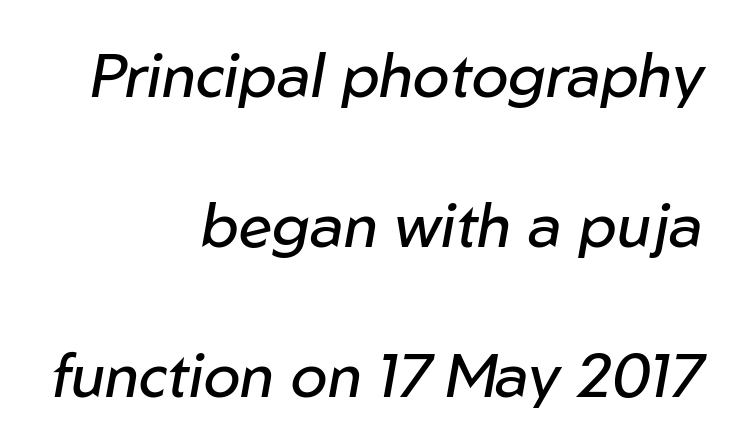
The image shows 61 px regular-weight type, italic (leaning right); set right-aligned, loose line spacing (2.46x), normal letter spacing, not underlined; low stroke contrast and a medium x-height.
